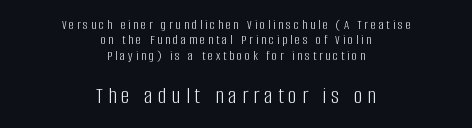
Q: Is the text bold? A: No.
Q: Is the text italic (slanted)? A: No, it is upright.
Q: Is the text underlined? A: No.
Q: How is the paragraph aligned? A: Centered.
Q: Is the spacing between letters normal or unusually wide? A: Unusually wide.
Q: Is the spacing between lines tight, normal or loose? A: Tight.
Q: Which block of text is set in a larger size, the first (top) or the second (bottom)? A: The second (bottom) one.
